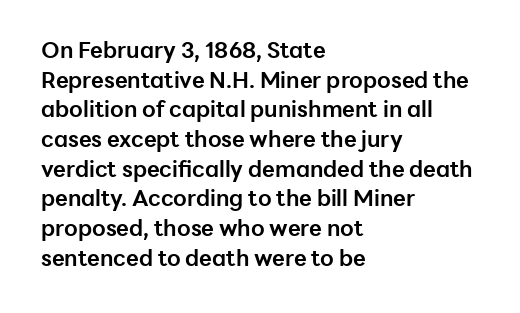
The image shows 22 px bold type, upright; set left-aligned, normal line spacing (1.35x), normal letter spacing, not underlined.
